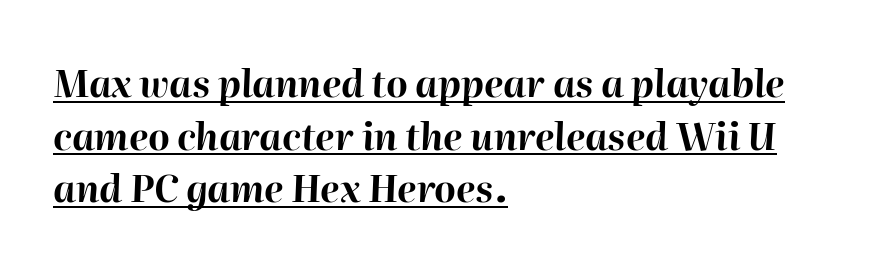
The image shows 37 px bold type, italic (leaning right); set left-aligned, normal line spacing (1.42x), normal letter spacing, underlined; high stroke contrast and a medium x-height.
